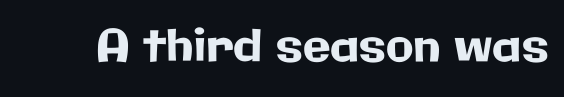
Examine the stroke ends and you'll find no serifs. The letters sit at their default tracking, neither squeezed nor spread. A typesetter would call this proportional, since set widths differ per character. Vertical strokes here are truly vertical. Underlining? Definitely not there.
